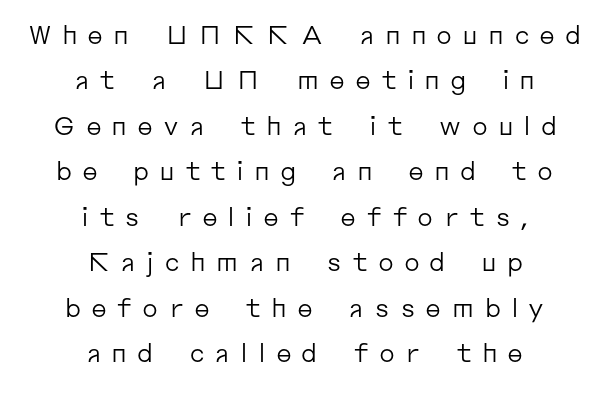
Q: Is the text bold? A: No.
Q: Is the text italic (slanted)? A: No, it is upright.
Q: Is the text underlined? A: No.
Q: How is the paragraph aligned? A: Centered.
Q: Is the spacing between letters normal or unusually wide? A: Unusually wide.
